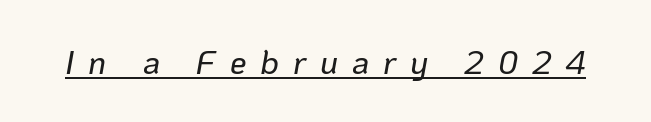
Q: Is the text italic (slanted)? A: Yes, it leans right by about 10 degrees.
Q: Is the text underlined? A: Yes.
Q: Is the spacing between letters normal or unusually wide? A: Unusually wide.
Q: Width (condensed, normal, or wide)? A: Normal.
Q: Stroke contrast? A: Low.
Q: x-height? A: Medium.
Q: Monospaced? A: No.
